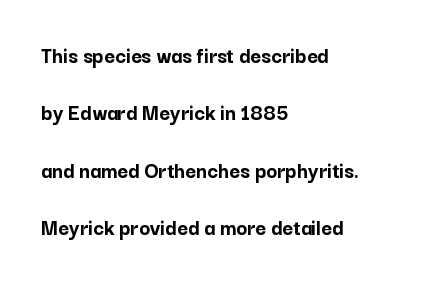
{"italic": "no", "bold": "yes", "underline": "no", "align": "left", "line_spacing": "loose", "line_spacing_ratio": 2.49, "letter_spacing": "normal", "letter_spacing_em": 0.0, "glyph_px": 23}
